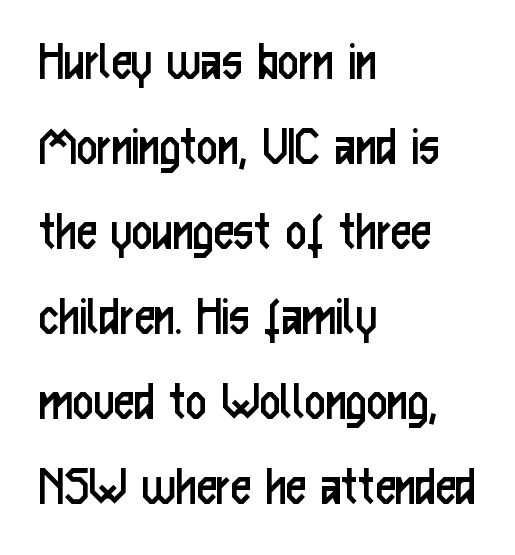
The image shows 57 px regular-weight, condensed sans-serif type, upright; set left-aligned, normal line spacing (1.49x), normal letter spacing, not underlined; low stroke contrast and a medium x-height.
